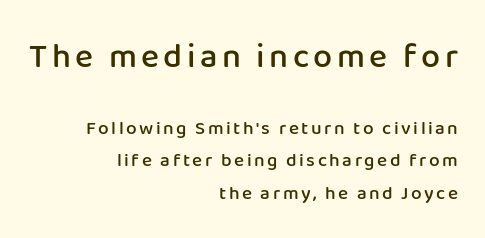
The image shows 34 px semibold sans-serif type, upright; set right-aligned, normal line spacing (1.7x), not underlined; the first (top) block is 1.79x larger; low stroke contrast and a medium x-height.
